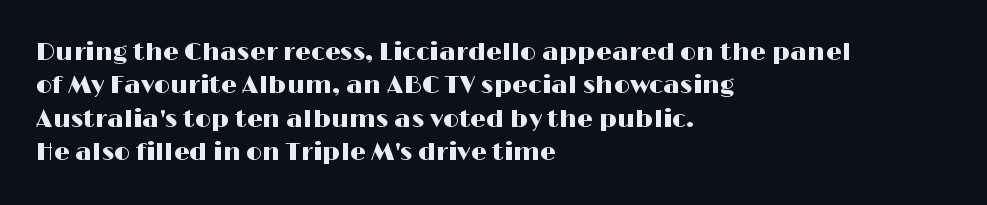
Students, observe: this is what conventionally led text looks like. Observe the ordinary spacing: letters are neighbours, not strangers. Designer's note — italics off, roman on. The specimen omits any rule beneath the text block's lines.
